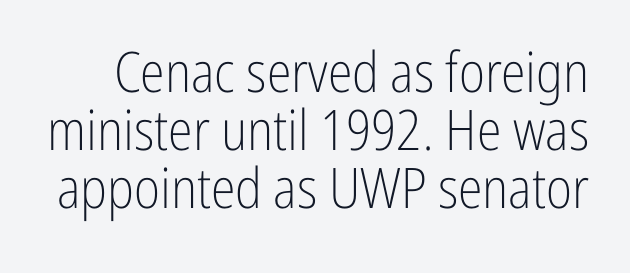
{"serif": "no", "italic": "no", "bold": "no", "weight": "light", "width": "condensed", "stroke_contrast": "low", "x_height": "medium", "monospaced": "no", "underline": "no", "line_spacing": "tight", "line_spacing_ratio": 1.04, "letter_spacing": "normal", "letter_spacing_em": 0.0, "glyph_px": 56}
